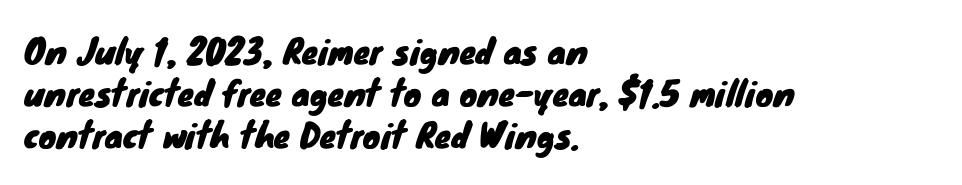
The specimen omits any rule beneath the text block's lines. Does extra space separate the letters? No, they use regular spacing. Visually the block forms a straight wall on the left and a jagged coastline on the right. Type style note: lacks serifs.
